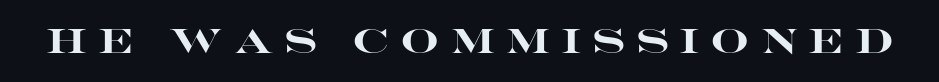
The image shows 34 px heavy, wide type, upright; set unusually wide letter spacing (+0.32 em), not underlined; high stroke contrast and a large x-height.
